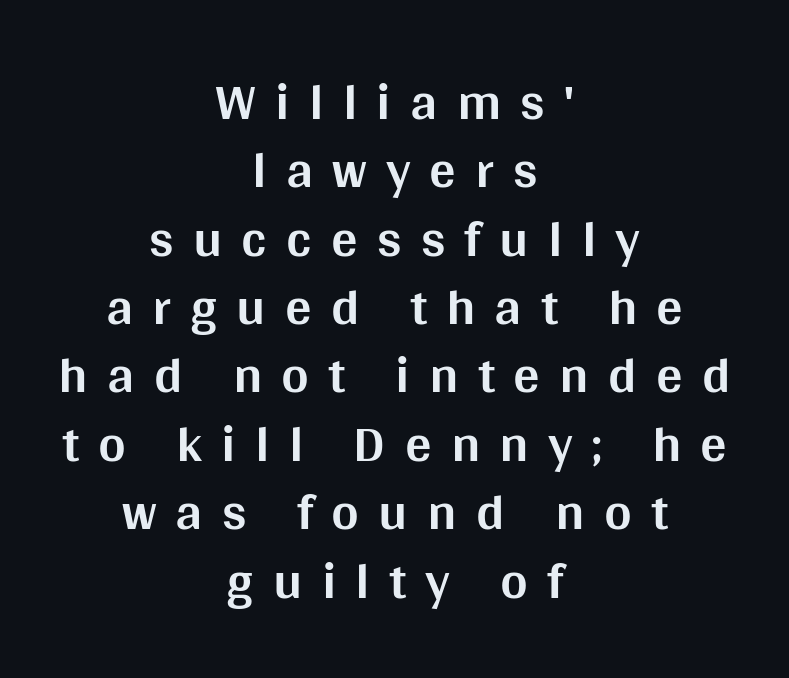
These lines carry a lot of weight — the face is fully bold. Posture: upright roman. Each new line begins a customary step beneath the previous one. Each letter keeps its own natural width here, so spacing adapts to shape. Is the block centered? Yes — each line is placed symmetrically about the middle.
